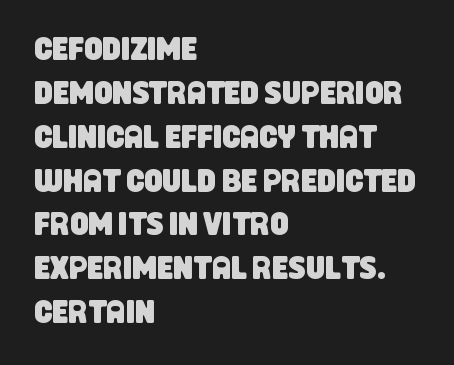
Q: Is the typeface a serif or a sans-serif typeface? A: Sans-serif.
Q: Is the text underlined? A: No.
Q: How is the paragraph aligned? A: Left-aligned.
Q: Is the spacing between letters normal or unusually wide? A: Normal.
Q: Is the spacing between lines tight, normal or loose? A: Normal.
Q: Width (condensed, normal, or wide)? A: Condensed.
Q: Stroke contrast? A: Low.
Q: x-height? A: Large.
Q: Monospaced? A: No.
